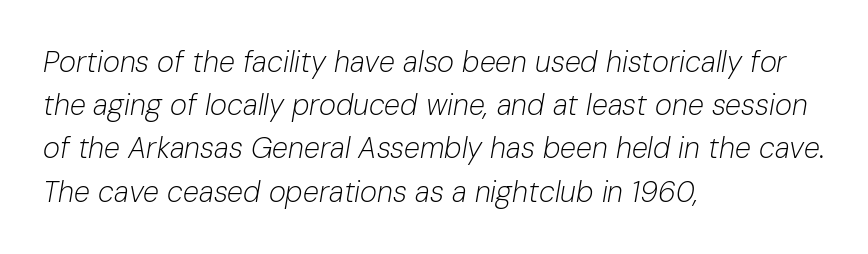
Q: Is the text bold? A: No.
Q: Is the text italic (slanted)? A: Yes, it leans right by about 10 degrees.
Q: Is the text underlined? A: No.
Q: How is the paragraph aligned? A: Left-aligned.
Q: Is the spacing between letters normal or unusually wide? A: Normal.
Q: Is the spacing between lines tight, normal or loose? A: Normal.
Q: Width (condensed, normal, or wide)? A: Normal.
Q: Stroke contrast? A: Low.
Q: x-height? A: Medium.
Q: Monospaced? A: No.
